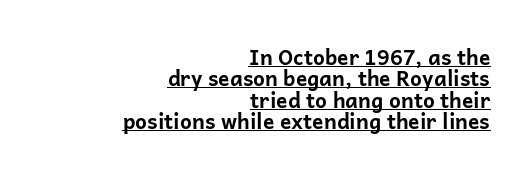
The letters stand straight up with perfectly vertical stems. You could barely slide anything between these rows. Stroke thickness is high; the sample reads as a true bold. The text block is weighted toward the right margin, trailing off unevenly leftward. The specimen includes a rule beneath the text block's lines. Spacing between characters is what you'd get straight out of the box.
